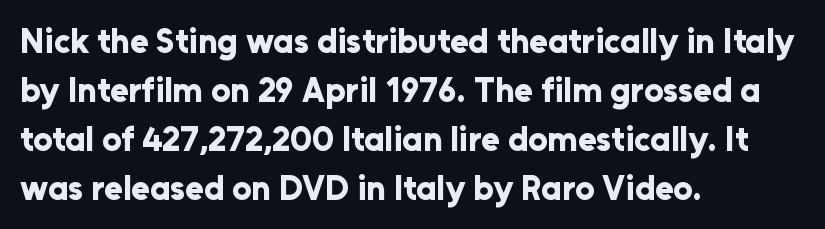
{"serif": "no", "italic": "no", "bold": "yes", "weight": "bold", "width": "normal", "stroke_contrast": "low", "x_height": "medium", "monospaced": "no", "underline": "no", "align": "left", "line_spacing": "normal", "line_spacing_ratio": 1.44, "letter_spacing": "normal", "letter_spacing_em": 0.0, "glyph_px": 34}
